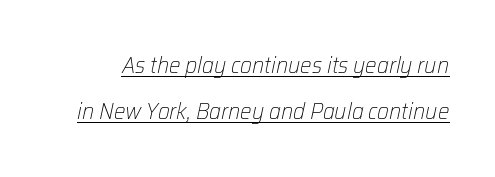
Q: Is the text bold? A: No.
Q: Is the text italic (slanted)? A: Yes, it leans right by about 12 degrees.
Q: Is the text underlined? A: Yes.
Q: Is the spacing between letters normal or unusually wide? A: Normal.
Q: Is the spacing between lines tight, normal or loose? A: Loose.
